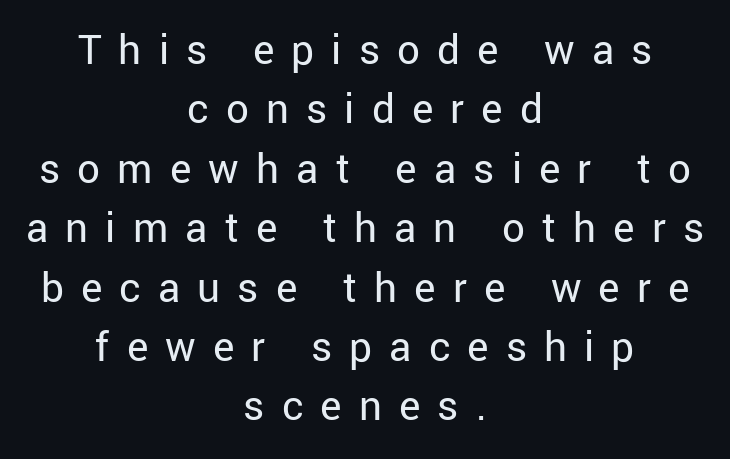
The vertical gap from one line to the next is medium. These lines are rendered in a variable-pitch font. Is there any slant? The stems are plumb. The tracking jumps out immediately: characters are airy and widely separated.
